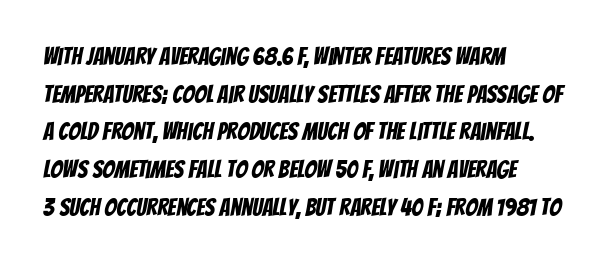
Each new line begins a customary step beneath the previous one. The tracking reads as untouched default to a designer's eye. The passage is arranged the way most books set body copy — flush left. This rendering features lettering with no underline.
